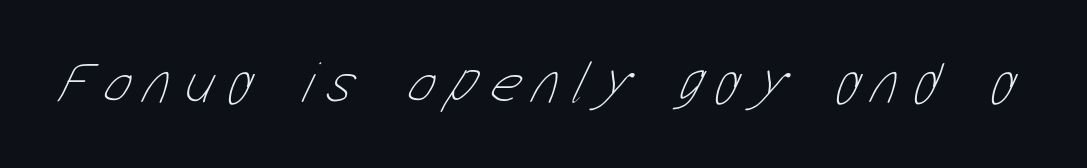
{"bold": "no", "weight": "thin", "width": "condensed", "stroke_contrast": "low", "x_height": "medium", "monospaced": "no", "underline": "no", "letter_spacing": "wide", "letter_spacing_em": 0.23, "glyph_px": 59}
